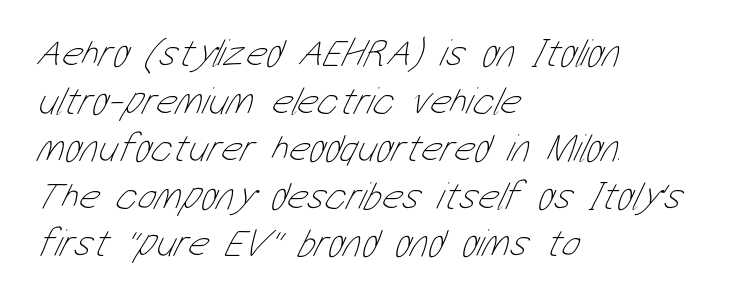
The image shows 39 px thin, condensed type; set left-aligned, line spacing 1.22x, normal letter spacing, not underlined; low stroke contrast and a medium x-height.
